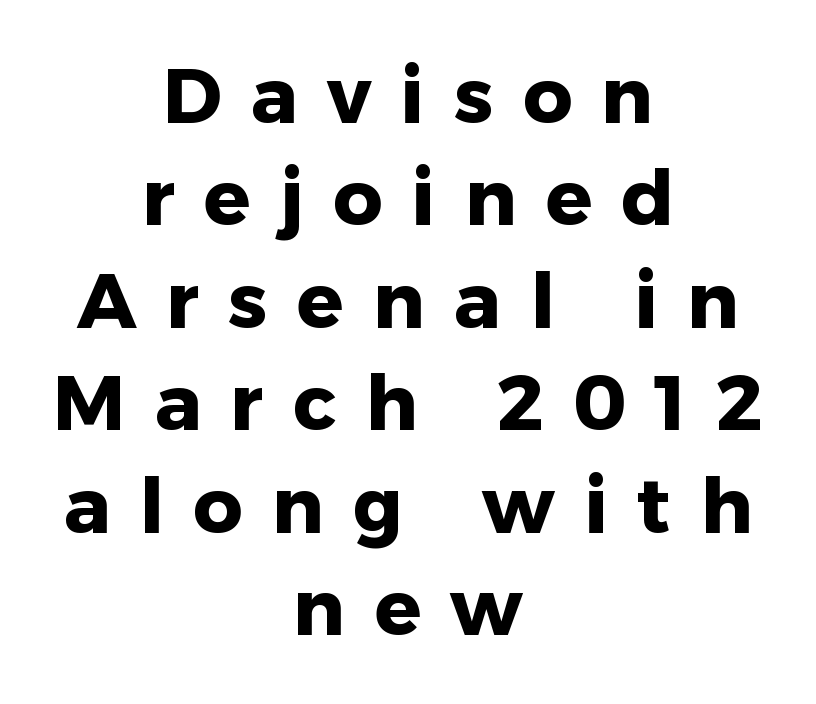
Are there feet on the stems? There aren't — it's a sans. Plain, unruled lines of type. You could only call the tracking loose — the letters float apart. Vertically, the passage feels balanced, rows spaced as you'd expect. Typesetter's note: full bold, strokes at maximum text heaviness.
